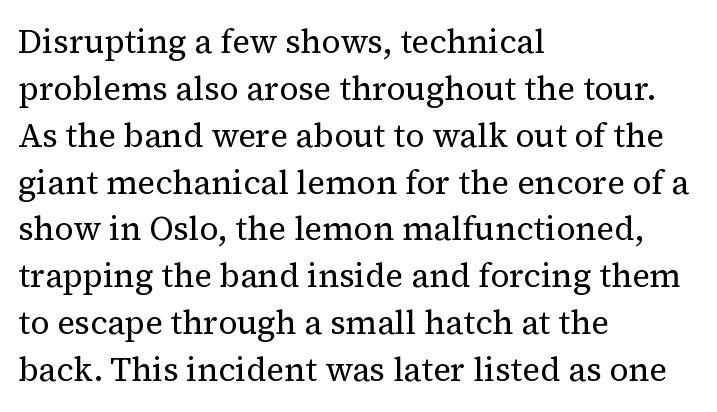
Q: Is the text bold? A: No.
Q: Is the text italic (slanted)? A: No, it is upright.
Q: Is the typeface a serif or a sans-serif typeface? A: Serif.
Q: Is the text underlined? A: No.
Q: How is the paragraph aligned? A: Left-aligned.
Q: Is the spacing between letters normal or unusually wide? A: Normal.
Q: Is the spacing between lines tight, normal or loose? A: Normal.
Q: Width (condensed, normal, or wide)? A: Normal.
Q: Stroke contrast? A: Medium.
Q: x-height? A: Medium.
Q: Monospaced? A: No.
